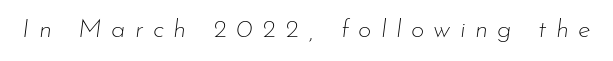
Q: Is the text bold? A: No.
Q: Is the text italic (slanted)? A: Yes, it leans right by about 7 degrees.
Q: Is the text underlined? A: No.
Q: Is the spacing between letters normal or unusually wide? A: Unusually wide.
